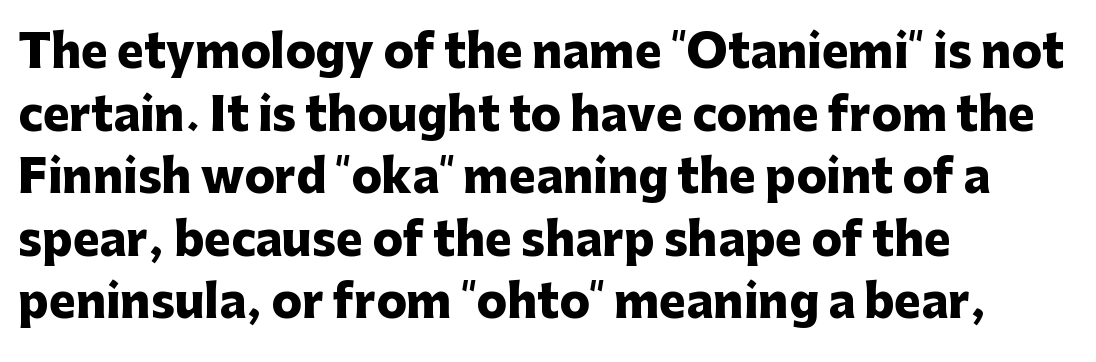
{"serif": "no", "italic": "no", "bold": "yes", "weight": "heavy", "width": "normal", "stroke_contrast": "low", "x_height": "medium", "monospaced": "no", "underline": "no", "align": "left", "line_spacing": "normal", "line_spacing_ratio": 1.39, "letter_spacing": "normal", "letter_spacing_em": 0.0, "glyph_px": 45}
